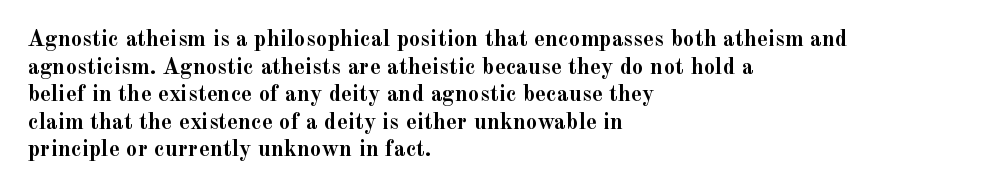
Q: Is the text bold? A: Yes.
Q: Is the text italic (slanted)? A: No, it is upright.
Q: Is the text underlined? A: No.
Q: How is the paragraph aligned? A: Left-aligned.
Q: Is the spacing between letters normal or unusually wide? A: Normal.
